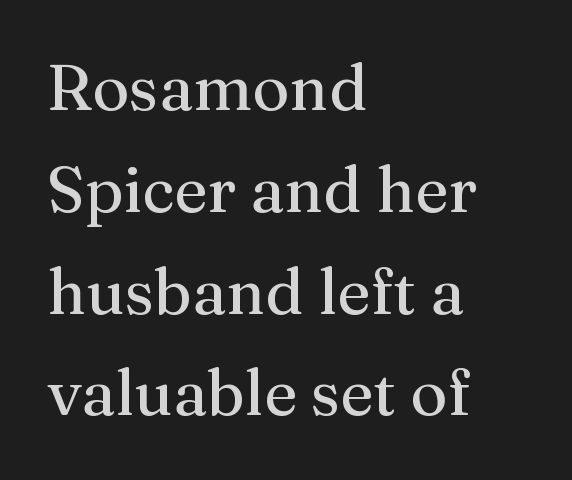
Q: Is the text bold? A: No.
Q: Is the text italic (slanted)? A: No, it is upright.
Q: Is the typeface a serif or a sans-serif typeface? A: Serif.
Q: Is the text underlined? A: No.
Q: How is the paragraph aligned? A: Left-aligned.
Q: Is the spacing between letters normal or unusually wide? A: Normal.
Q: Is the spacing between lines tight, normal or loose? A: Normal.
Q: Width (condensed, normal, or wide)? A: Normal.
Q: Stroke contrast? A: Medium.
Q: x-height? A: Medium.
Q: Monospaced? A: No.
